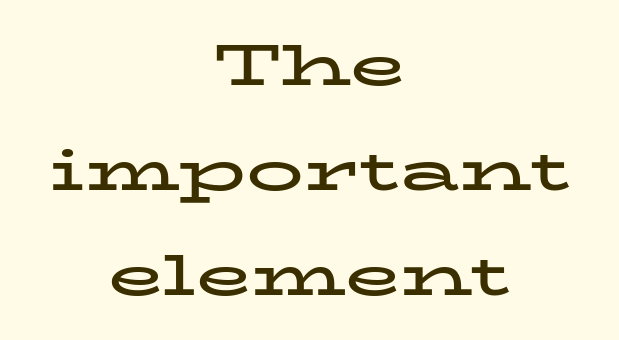
{"serif": "yes", "italic": "no", "bold": "yes", "weight": "bold", "width": "wide", "stroke_contrast": "low", "x_height": "medium", "monospaced": "no", "underline": "no", "align": "center", "line_spacing_ratio": 1.84, "letter_spacing": "normal", "letter_spacing_em": 0.0, "glyph_px": 57}
